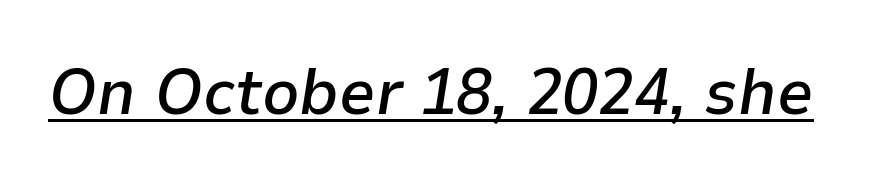
A typesetter would mark this as italic. These words are printed semibold, heavier than regular yet not bold. The typesetter has applied underlining to the passage shown. Tracking value appears to be zero — textbook default spacing. Character widths vary here, with narrow letters taking less room than wide ones.
